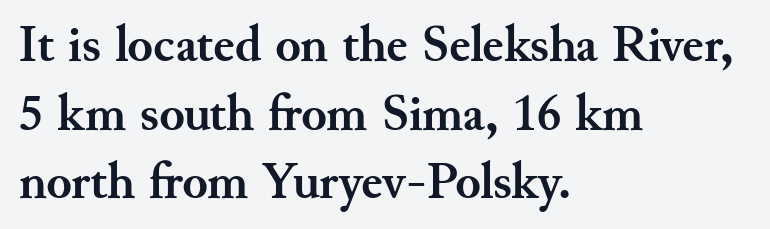
{"serif": "yes", "italic": "no", "bold": "yes", "weight": "semibold", "width": "normal", "stroke_contrast": "medium", "x_height": "small", "monospaced": "no", "underline": "no", "align": "left", "line_spacing": "normal", "line_spacing_ratio": 1.32, "letter_spacing": "normal", "letter_spacing_em": 0.0, "glyph_px": 52}
